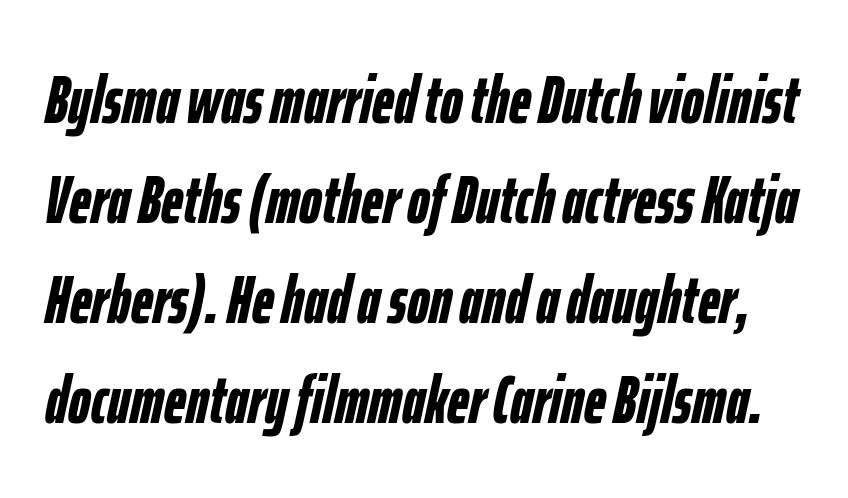
The image shows 68 px semibold, condensed type, italic (leaning right); set normal line spacing (1.47x), normal letter spacing, not underlined; low stroke contrast and a medium x-height.
